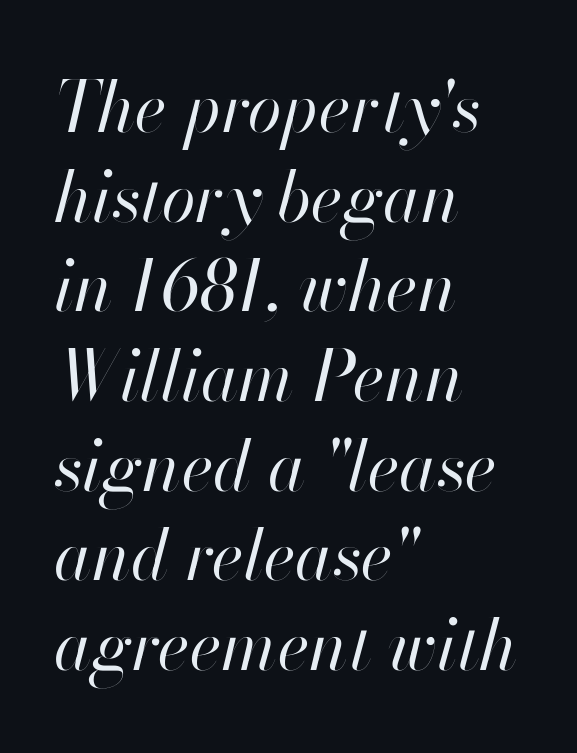
The image shows 69 px regular-weight type, italic (leaning right); set left-aligned, normal line spacing (1.3x), normal letter spacing, not underlined; high stroke contrast and a small x-height.
